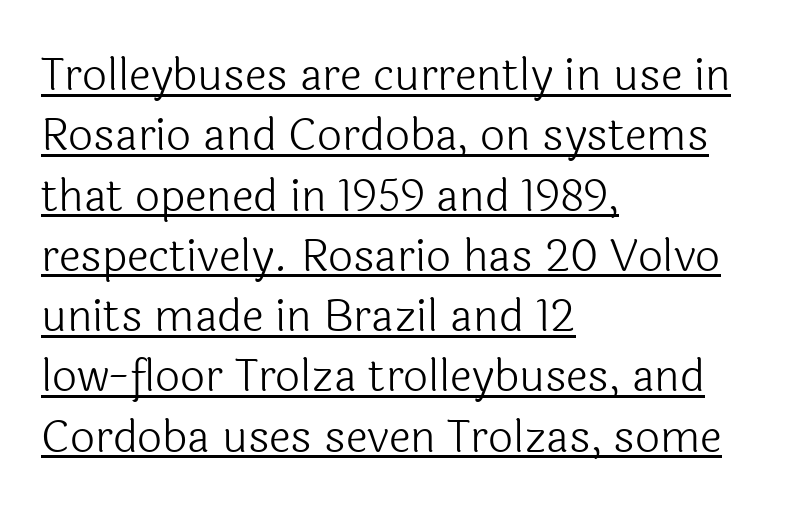
How would I describe the line gaps? Plain and ordinary. A typographer would call this underscored text. The characters display no serif detailing; their extremities are plain. In terms of posture, this sample is upright. Spacing verdict: proportional, widths tailored to each character.
